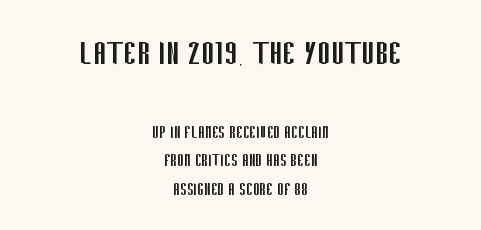
You get the large type first, then a drop to smaller type. The rendering positions every line midway between the sides. Vertical spacing — default. The words here are not underlined. Look at the bottom of the vertical strokes: they stop flat, with no serifs.
